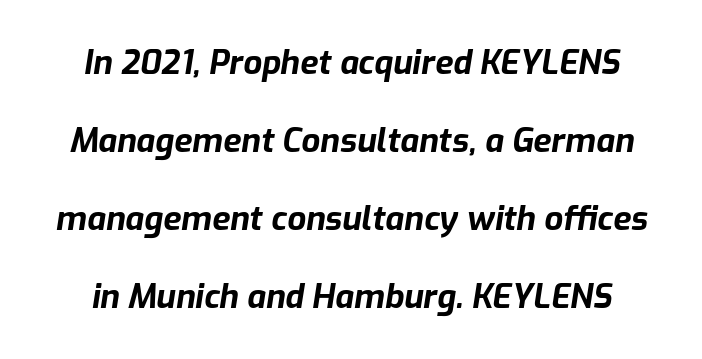
Q: Is the text bold? A: Yes.
Q: Is the text italic (slanted)? A: Yes, it leans right by about 9 degrees.
Q: Is the text underlined? A: No.
Q: Is the spacing between letters normal or unusually wide? A: Normal.
Q: Is the spacing between lines tight, normal or loose? A: Loose.
Q: Width (condensed, normal, or wide)? A: Normal.
Q: Stroke contrast? A: Low.
Q: x-height? A: Medium.
Q: Monospaced? A: No.
